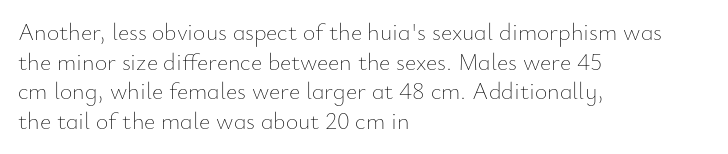
Words appear dense and cohesive because spacing is normal. Stem width sits at or under what a default text font uses. Honestly, there is no underline to notice here at all. The lettering stays uniformly vertical, giving the passage a roman look.
